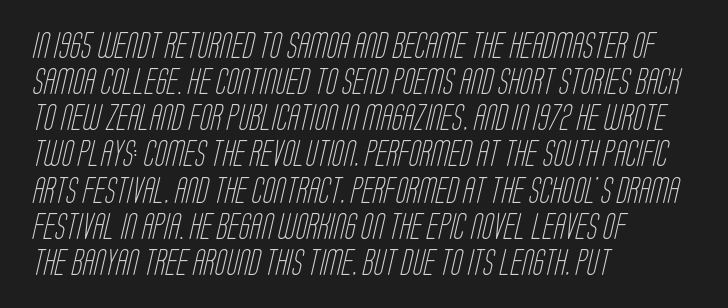
A normal amount of white space separates one row of letters from the next. Stems here are at most as thick as an everyday book face. A classic flush-left, rag-right setting is used for this passage. The zone under the glyphs is completely vacant.
